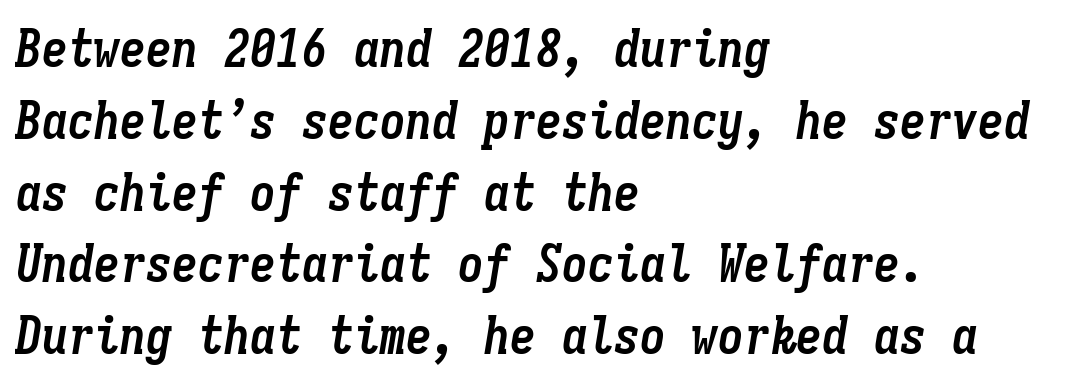
{"italic": "yes", "lean": "right", "slant_degrees": 9, "bold": "yes", "weight": "semibold", "width": "condensed", "stroke_contrast": "low", "x_height": "medium", "monospaced": "yes", "underline": "no", "align": "left", "line_spacing": "normal", "line_spacing_ratio": 1.38, "letter_spacing": "normal", "letter_spacing_em": 0.0, "glyph_px": 52}
